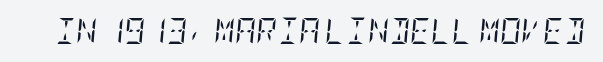
The image shows 26 px text type, italic (leaning right); set normal letter spacing, not underlined.
